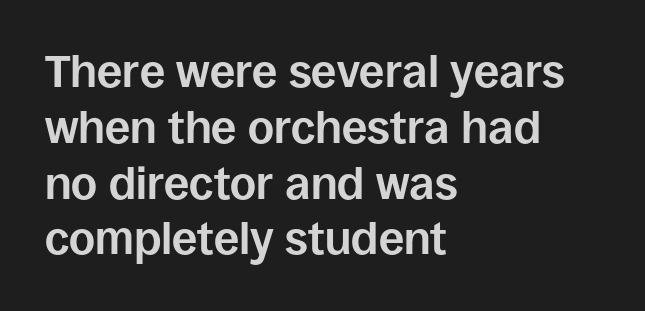
Set as a true bold cut, around the 700 mark. A classic flush-left, rag-right setting is used for this passage. Tracking value appears to be zero — textbook default spacing. Quick note: underline off. The typography opts for an upright posture over an oblique one. Typographically, this falls in the sans-serif category.
